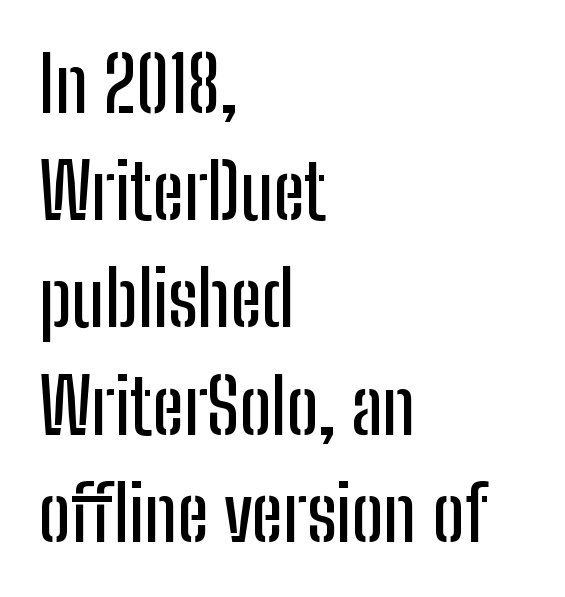
Q: Is the text italic (slanted)? A: No, it is upright.
Q: Is the typeface a serif or a sans-serif typeface? A: Sans-serif.
Q: Is the text underlined? A: No.
Q: How is the paragraph aligned? A: Left-aligned.
Q: Is the spacing between letters normal or unusually wide? A: Normal.
Q: Is the spacing between lines tight, normal or loose? A: Normal.
Q: Width (condensed, normal, or wide)? A: Condensed.
Q: Stroke contrast? A: Low.
Q: x-height? A: Medium.
Q: Monospaced? A: No.
